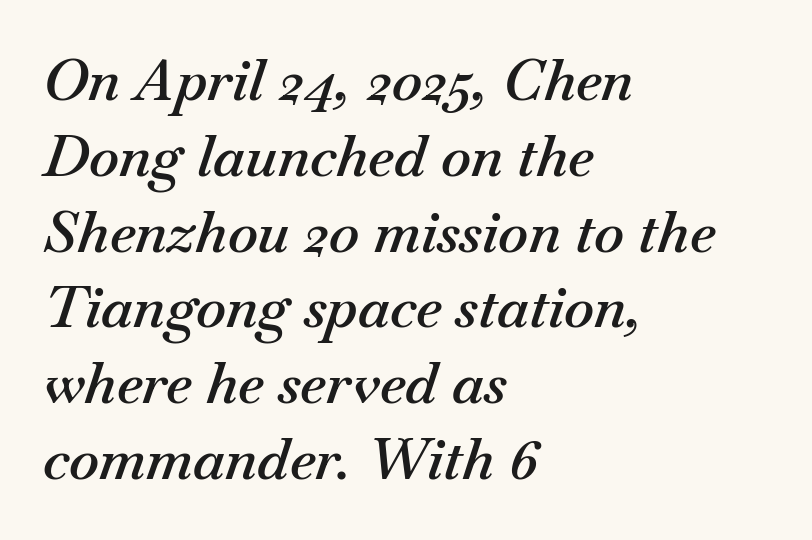
Q: Is the text bold? A: Semi-bold.
Q: Is the text italic (slanted)? A: Yes, it leans right by about 18 degrees.
Q: Is the text underlined? A: No.
Q: How is the paragraph aligned? A: Left-aligned.
Q: Is the spacing between letters normal or unusually wide? A: Normal.
Q: Is the spacing between lines tight, normal or loose? A: Normal.
Q: Width (condensed, normal, or wide)? A: Normal.
Q: Stroke contrast? A: Medium.
Q: x-height? A: Small.
Q: Monospaced? A: No.
